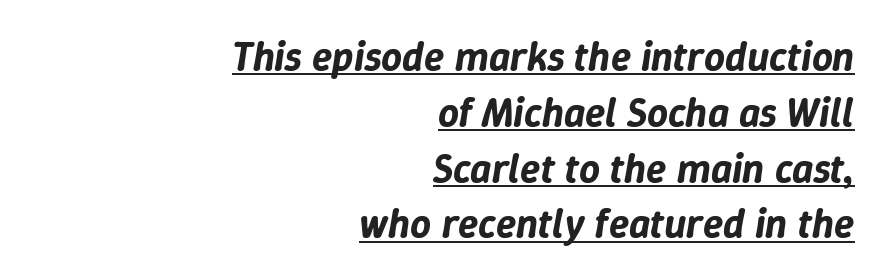
Does extra space separate the letters? No, they use regular spacing. A typesetter would call this proportional, since set widths differ per character. The rag falls on the left side of this text block. Does a line run under the words? Yes, clearly. These lines sit exactly where default settings would place them. Style check: oblique.
